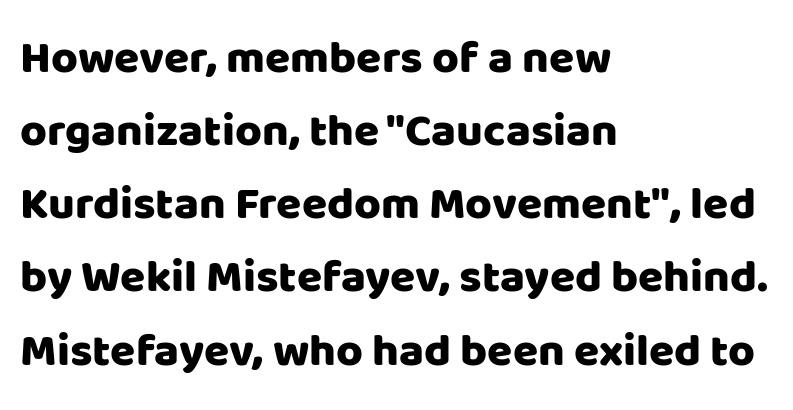
{"serif": "no", "italic": "no", "width": "normal", "stroke_contrast": "low", "x_height": "large", "monospaced": "no", "underline": "no", "align": "left", "line_spacing": "normal", "line_spacing_ratio": 1.59, "letter_spacing": "normal", "letter_spacing_em": 0.0, "glyph_px": 46}
